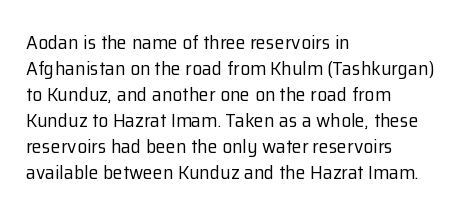
Q: Is the text bold? A: No.
Q: Is the text italic (slanted)? A: No, it is upright.
Q: Is the text underlined? A: No.
Q: How is the paragraph aligned? A: Left-aligned.
Q: Is the spacing between letters normal or unusually wide? A: Normal.
Q: Is the spacing between lines tight, normal or loose? A: Normal.
